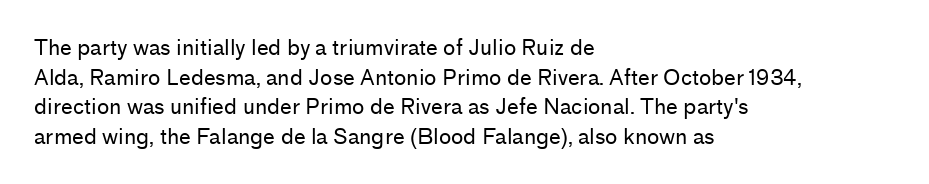
{"italic": "no", "bold": "no", "underline": "no", "align": "left", "line_spacing": "normal", "line_spacing_ratio": 1.41, "letter_spacing": "normal", "letter_spacing_em": 0.0, "glyph_px": 21}
